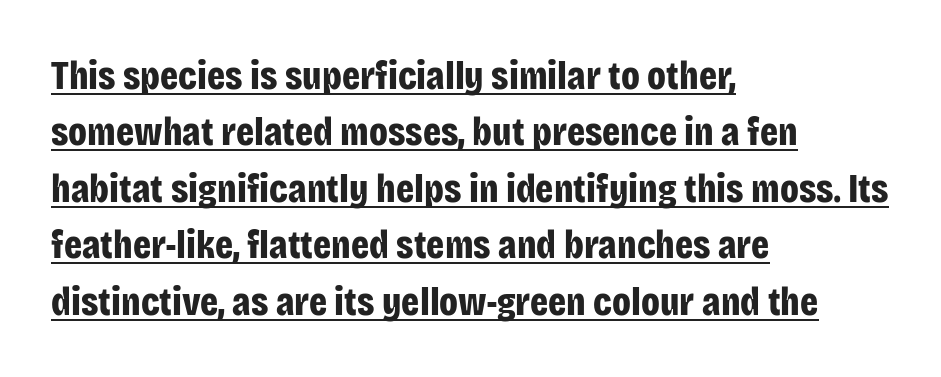
The type is set solid horizontally, with unmodified tracking. The lettering stays uniformly vertical, giving the passage a roman look. Check the space under the baseline: a stroke is drawn there. What weight is shown? A full bold with thick strokes. A student would call this left alignment; a typographer would say flush left, rag right.
